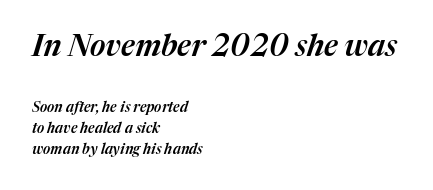
Q: Is the text italic (slanted)? A: Yes, it leans right by about 17 degrees.
Q: Is the text underlined? A: No.
Q: How is the paragraph aligned? A: Left-aligned.
Q: Is the spacing between letters normal or unusually wide? A: Normal.
Q: Is the spacing between lines tight, normal or loose? A: Normal.
Q: Which block of text is set in a larger size, the first (top) or the second (bottom)? A: The first (top) one.
Q: Width (condensed, normal, or wide)? A: Normal.
Q: Stroke contrast? A: Medium.
Q: x-height? A: Medium.
Q: Monospaced? A: No.
